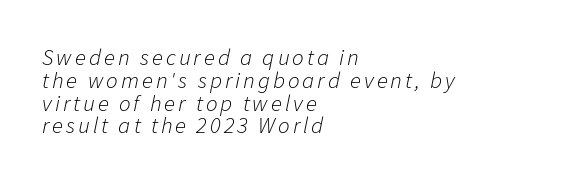
{"italic": "yes", "lean": "right", "slant_degrees": 11, "bold": "no", "underline": "no", "align": "left", "line_spacing": "tight", "line_spacing_ratio": 0.99, "glyph_px": 23}
